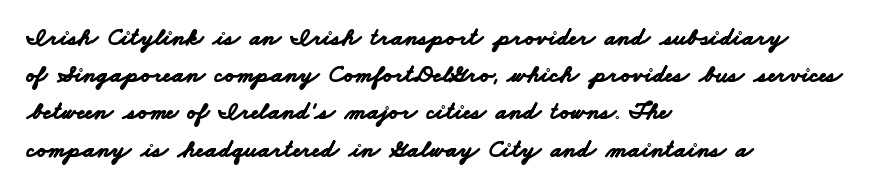
{"bold": "yes", "underline": "no", "align": "left", "line_spacing": "normal", "line_spacing_ratio": 1.49, "letter_spacing": "normal", "letter_spacing_em": 0.0, "glyph_px": 25}
